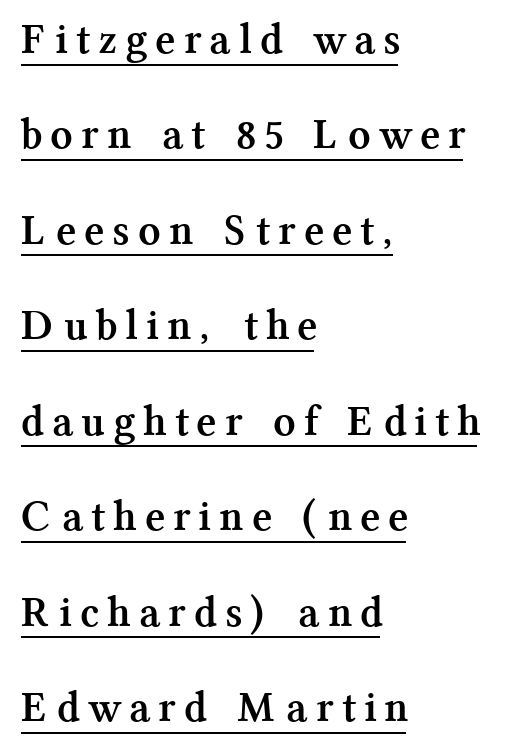
Q: Is the text bold? A: Yes.
Q: Is the text italic (slanted)? A: No, it is upright.
Q: Is the typeface a serif or a sans-serif typeface? A: Serif.
Q: Is the text underlined? A: Yes.
Q: How is the paragraph aligned? A: Left-aligned.
Q: Is the spacing between letters normal or unusually wide? A: Unusually wide.
Q: Is the spacing between lines tight, normal or loose? A: Loose.
Q: Width (condensed, normal, or wide)? A: Normal.
Q: Stroke contrast? A: Medium.
Q: x-height? A: Medium.
Q: Monospaced? A: No.
